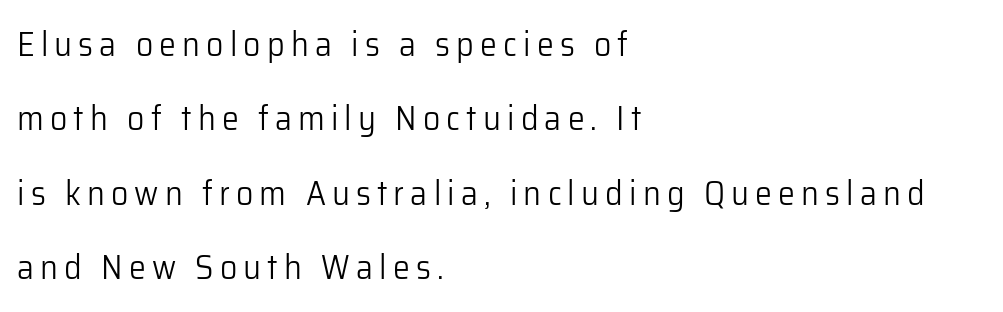
The image shows 34 px light sans-serif type, upright; set left-aligned, loose line spacing (2.19x), not underlined; low stroke contrast and a medium x-height.
